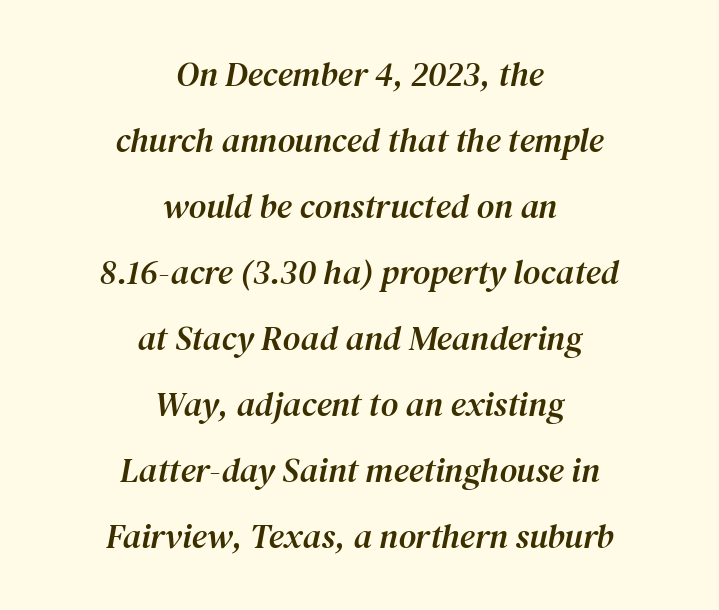
{"serif": "yes", "italic": "yes", "lean": "right", "slant_degrees": 12, "width": "normal", "stroke_contrast": "medium", "x_height": "medium", "monospaced": "no", "underline": "no", "align": "center", "line_spacing": "loose", "line_spacing_ratio": 1.94, "letter_spacing": "normal", "letter_spacing_em": 0.0, "glyph_px": 34}
